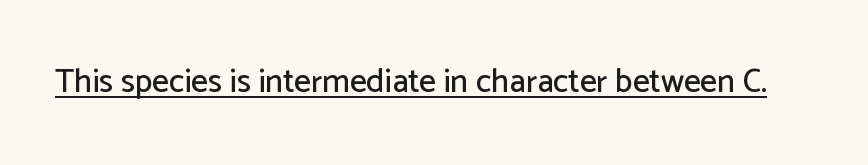
Q: Is the text italic (slanted)? A: No, it is upright.
Q: Is the typeface a serif or a sans-serif typeface? A: Sans-serif.
Q: Is the text underlined? A: Yes.
Q: Is the spacing between letters normal or unusually wide? A: Normal.
Q: Width (condensed, normal, or wide)? A: Normal.
Q: Stroke contrast? A: Low.
Q: x-height? A: Medium.
Q: Monospaced? A: No.
